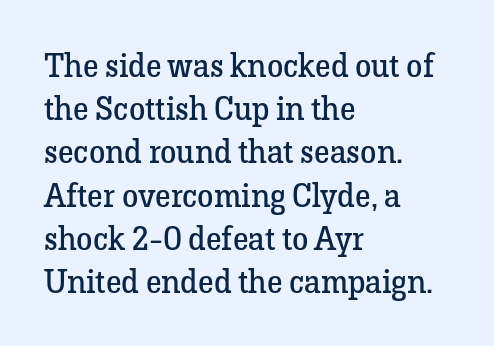
{"serif": "yes", "italic": "no", "bold": "no", "weight": "regular", "width": "normal", "stroke_contrast": "low", "x_height": "medium", "monospaced": "no", "underline": "no", "align": "left", "line_spacing": "normal", "line_spacing_ratio": 1.31, "letter_spacing": "normal", "letter_spacing_em": 0.0, "glyph_px": 33}
